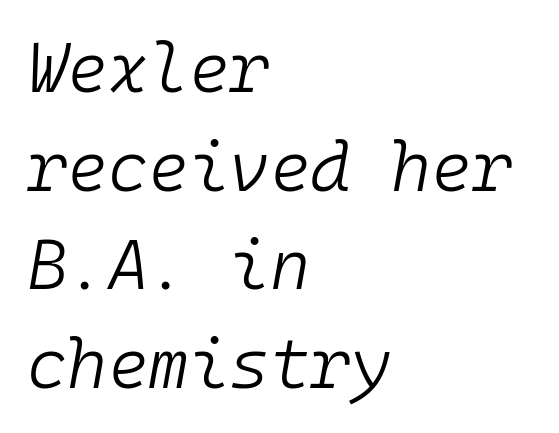
Clear beneath every line of the passage. The block of text has a typical density, with ordinary space between rows. Standard letterfit; no display-style spreading of the glyphs. Each letter, wide or thin by design, is forced into the same width here. If you drew a line through each stem, it would be angled.
